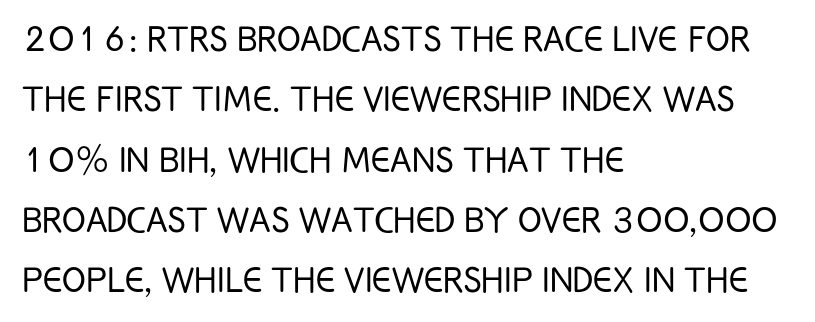
{"serif": "no", "italic": "no", "bold": "no", "weight": "light", "width": "condensed", "stroke_contrast": "low", "x_height": "large", "monospaced": "no", "underline": "no", "align": "left", "line_spacing": "normal", "line_spacing_ratio": 1.37, "letter_spacing": "normal", "letter_spacing_em": 0.0, "glyph_px": 44}
